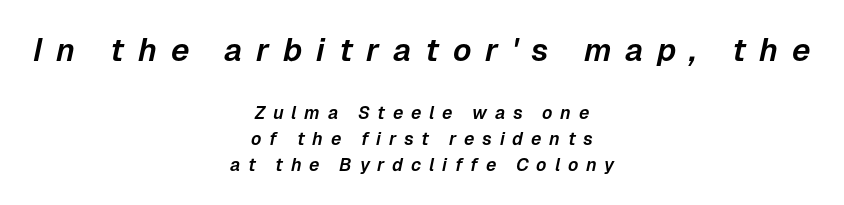
Q: Is the text italic (slanted)? A: Yes, it leans right by about 12 degrees.
Q: Is the text underlined? A: No.
Q: How is the paragraph aligned? A: Centered.
Q: Is the spacing between letters normal or unusually wide? A: Unusually wide.
Q: Is the spacing between lines tight, normal or loose? A: Normal.
Q: Which block of text is set in a larger size, the first (top) or the second (bottom)? A: The first (top) one.
Q: Width (condensed, normal, or wide)? A: Normal.
Q: Stroke contrast? A: Low.
Q: x-height? A: Medium.
Q: Monospaced? A: No.
